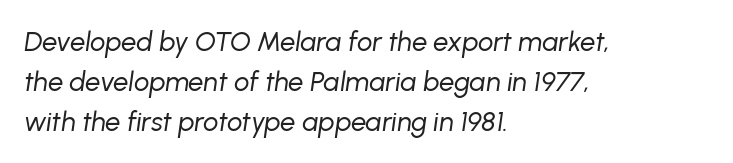
Line starts are locked; line ends wander. A quiet, ordinary-to-light weight characterises the typeface. Observe the lean: these are italic letterforms. The type is set solid horizontally, with unmodified tracking. Students, observe: this is what conventionally led text looks like.
